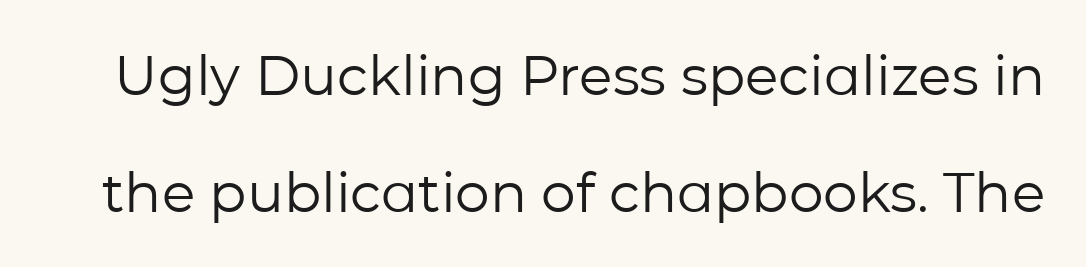
The face looks like a standard text weight, possibly lighter. If you measured baseline to baseline, you'd find a long distance. If you drew a line through each stem, it would be perfectly vertical. Do the characters align in a grid? No, the font is proportional.
